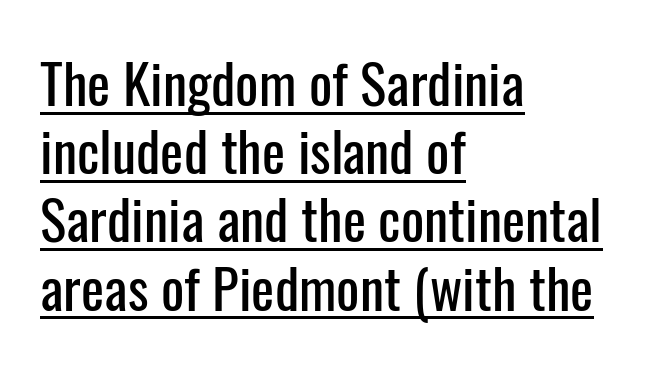
Visually the block forms a straight wall on the left and a jagged coastline on the right. The face used here is a sans, in the tradition of grotesques and geometrics. Somebody hit Ctrl+U on this one — the words are underlined. Letter spacing: default. Notice how the stems are strictly vertical — no italics here.
